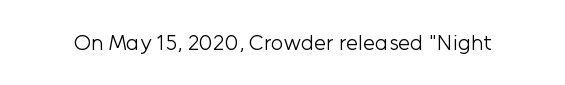
{"italic": "no", "bold": "no", "underline": "no", "letter_spacing": "normal", "letter_spacing_em": 0.0, "glyph_px": 22}
